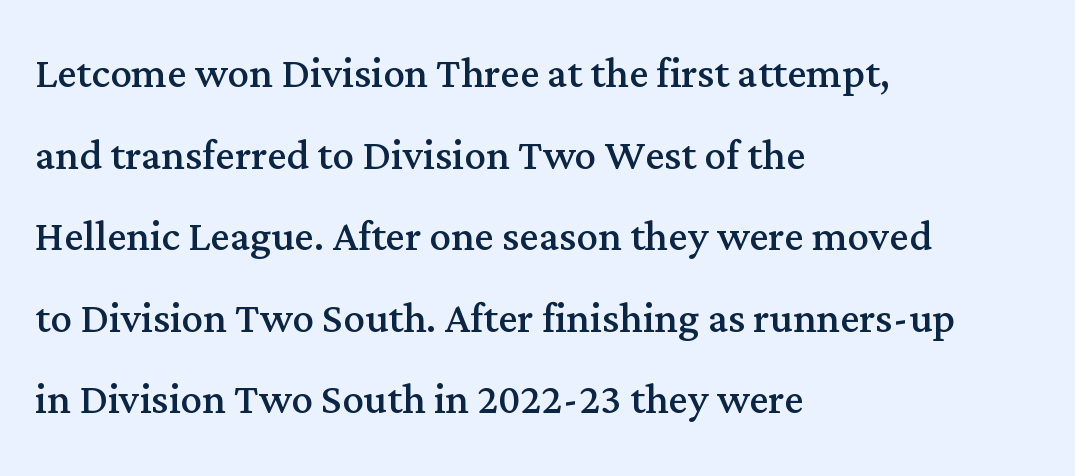
{"serif": "yes", "italic": "no", "bold": "no", "weight": "regular", "width": "normal", "stroke_contrast": "medium", "x_height": "medium", "monospaced": "no", "underline": "no", "align": "left", "line_spacing": "normal", "line_spacing_ratio": 1.51, "letter_spacing": "normal", "letter_spacing_em": 0.0, "glyph_px": 54}
